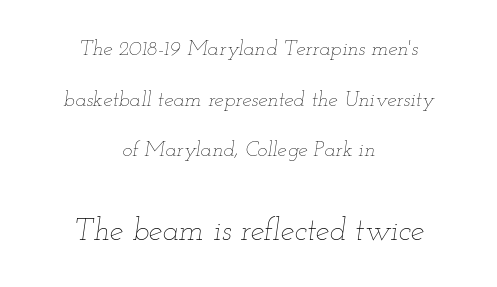
Q: Is the text bold? A: No.
Q: Is the text italic (slanted)? A: Yes, it leans right by about 12 degrees.
Q: Is the text underlined? A: No.
Q: How is the paragraph aligned? A: Centered.
Q: Is the spacing between letters normal or unusually wide? A: Normal.
Q: Is the spacing between lines tight, normal or loose? A: Loose.
Q: Which block of text is set in a larger size, the first (top) or the second (bottom)? A: The second (bottom) one.
Q: Width (condensed, normal, or wide)? A: Wide.
Q: Stroke contrast? A: Low.
Q: x-height? A: Small.
Q: Monospaced? A: No.
